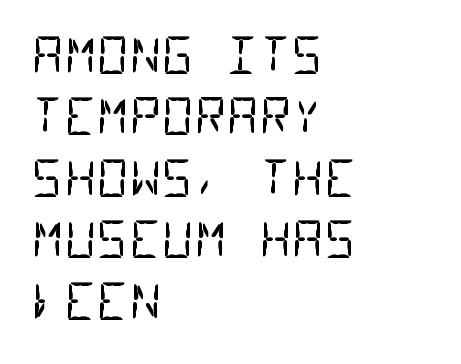
Q: Is the text bold? A: No.
Q: Is the typeface a serif or a sans-serif typeface? A: Sans-serif.
Q: Is the text underlined? A: No.
Q: How is the paragraph aligned? A: Left-aligned.
Q: Is the spacing between letters normal or unusually wide? A: Normal.
Q: Width (condensed, normal, or wide)? A: Condensed.
Q: Stroke contrast? A: Low.
Q: x-height? A: Large.
Q: Monospaced? A: Yes.
